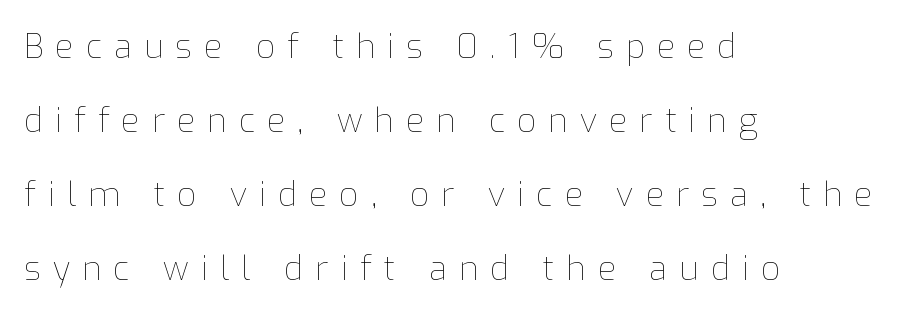
Each stroke keeps to a modest, everyday thickness or less. Baseline-to-baseline distance is far greater than the letter height. The tracking reads as deliberately expanded to a designer's eye. No word sits above an underline. These lines stack with their left ends in a neat column.
